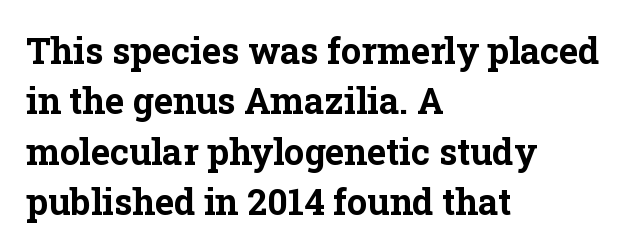
Q: Is the text bold? A: Yes.
Q: Is the text italic (slanted)? A: No, it is upright.
Q: Is the typeface a serif or a sans-serif typeface? A: Serif.
Q: Is the text underlined? A: No.
Q: How is the paragraph aligned? A: Left-aligned.
Q: Is the spacing between letters normal or unusually wide? A: Normal.
Q: Is the spacing between lines tight, normal or loose? A: Normal.
Q: Width (condensed, normal, or wide)? A: Normal.
Q: Stroke contrast? A: Low.
Q: x-height? A: Medium.
Q: Monospaced? A: No.
